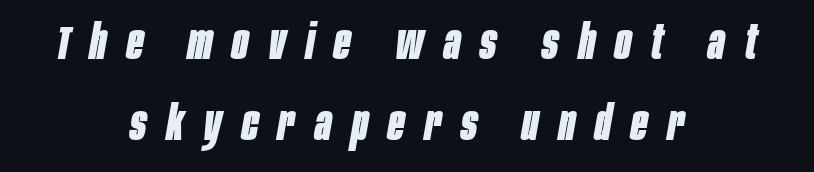
Q: Is the text bold? A: Yes.
Q: Is the text italic (slanted)? A: Yes, it leans right by about 10 degrees.
Q: Is the text underlined? A: No.
Q: How is the paragraph aligned? A: Centered.
Q: Is the spacing between letters normal or unusually wide? A: Unusually wide.
Q: Is the spacing between lines tight, normal or loose? A: Normal.
Q: Width (condensed, normal, or wide)? A: Condensed.
Q: Stroke contrast? A: Low.
Q: x-height? A: Large.
Q: Monospaced? A: No.
